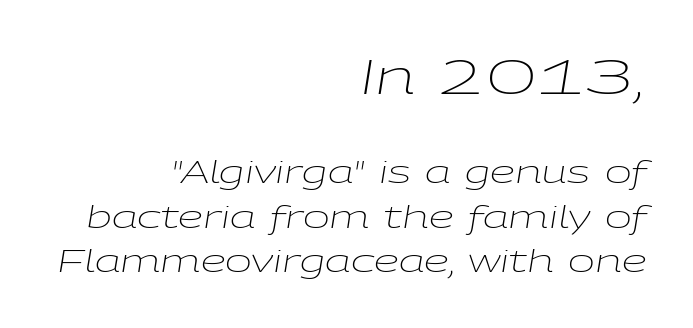
Slanted lettering throughout. These lines are rendered in a variable-pitch font. The rendering shrinks the type as you move from the upper chunk to the lower. Underline: absent. The space between consecutive lines is moderate. Nothing unusual about the tracking: characters are spaced as the font intends.
